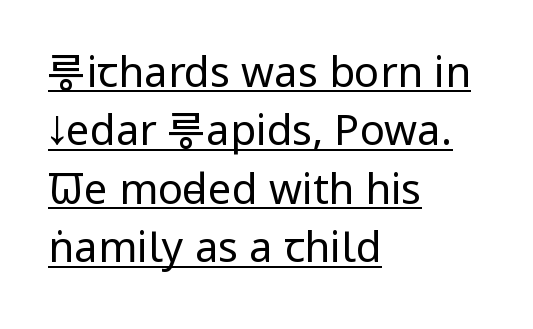
Q: Is the text bold? A: No.
Q: Is the text italic (slanted)? A: No, it is upright.
Q: Is the typeface a serif or a sans-serif typeface? A: Sans-serif.
Q: Is the text underlined? A: Yes.
Q: How is the paragraph aligned? A: Left-aligned.
Q: Is the spacing between letters normal or unusually wide? A: Normal.
Q: Is the spacing between lines tight, normal or loose? A: Normal.
Q: Width (condensed, normal, or wide)? A: Condensed.
Q: Stroke contrast? A: Low.
Q: x-height? A: Large.
Q: Monospaced? A: No.
